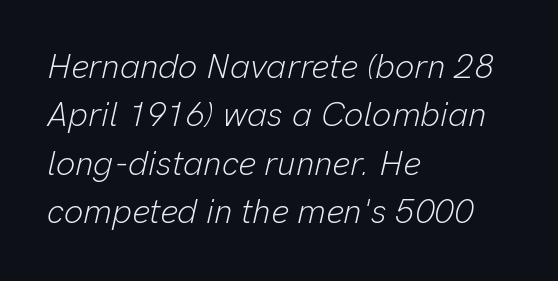
Compared with typical paragraphs, the rows here are spaced about the same. Each row of text sits above clean, open space. Students, note that the glyphs here touch the page at normal intervals. Weight: regular or lighter. All the whitespace from short lines collects on the right.
